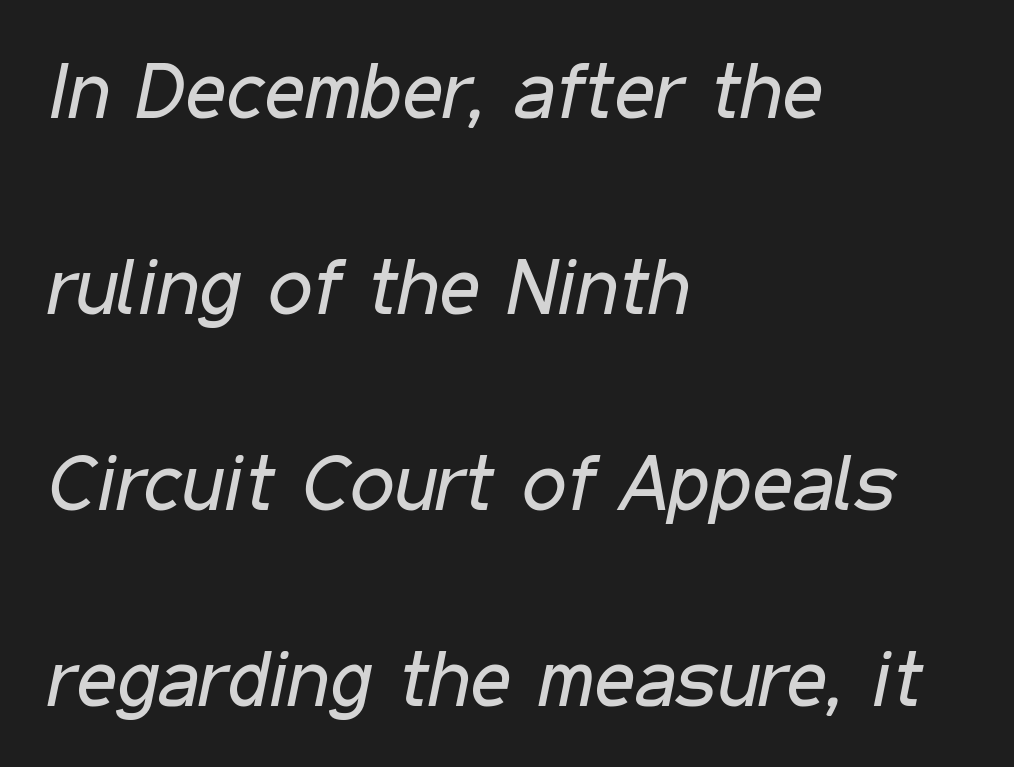
Casual observation: everything's shoved over to the left. The zone under the glyphs is completely vacant. If you measured baseline to baseline, you'd find a long distance. How are the letters spaced? Ordinarily, with no added tracking. Vertical stems look standard width or narrower in stroke.
